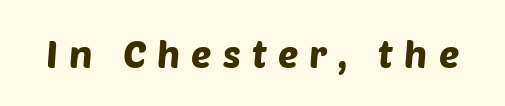
The image shows 38 px sans-serif type; set unusually wide letter spacing (+0.29 em), not underlined; low stroke contrast and a large x-height.
